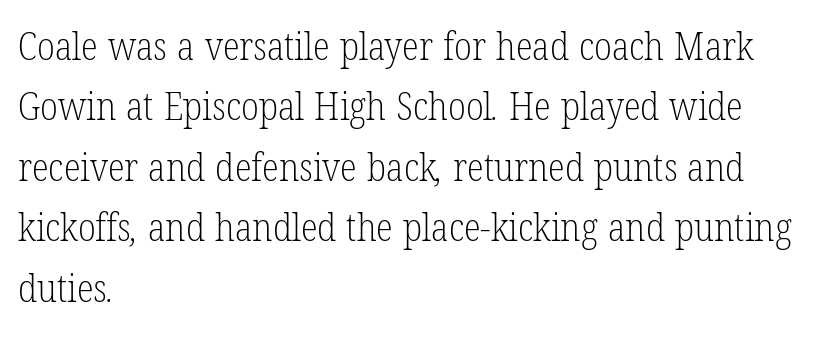
{"serif": "yes", "bold": "no", "weight": "light", "width": "condensed", "stroke_contrast": "low", "x_height": "medium", "monospaced": "no", "underline": "no", "align": "left", "line_spacing": "normal", "line_spacing_ratio": 1.55, "letter_spacing": "normal", "letter_spacing_em": 0.0, "glyph_px": 39}
